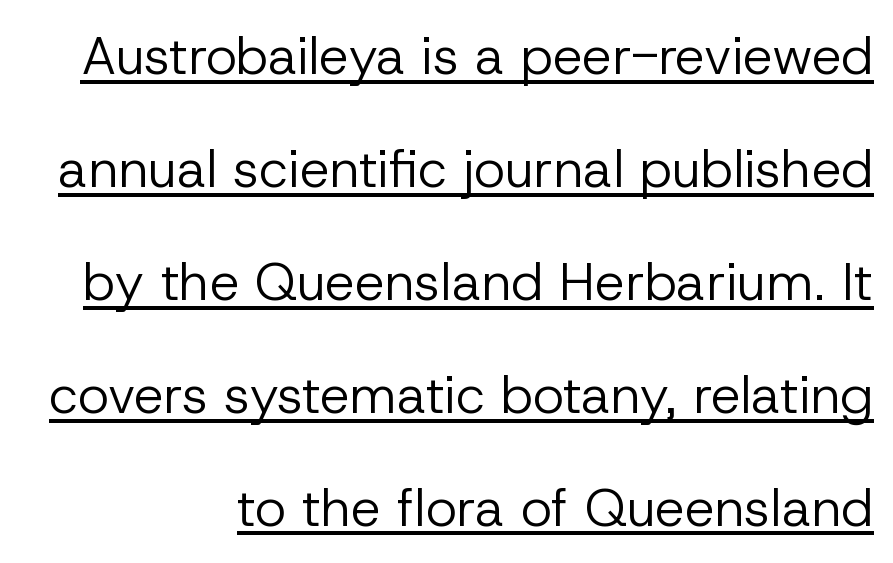
Compared with typical paragraphs, the rows here are farther apart. Teacher's note: observe the even right margin — that is flush-right alignment. The gaps between neighbouring characters are ordinary and unremarkable. Ascenders rise straight up at ninety degrees. The designer went with a sans here, leaving each stem footless.
